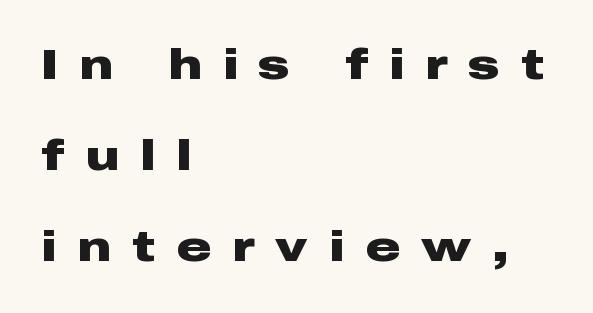
Whoever set this chose breathing room over compactness in the vertical rhythm. Chunky letters — that's bold for sure. Check the space under the baseline: it is left empty. Alignment: flush left. These lines were composed using upright roman letters. This sample uses a sans-serif face.
